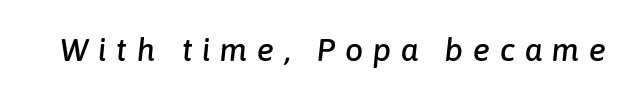
Q: Is the text italic (slanted)? A: Yes, it leans right by about 6 degrees.
Q: Is the text underlined? A: No.
Q: Is the spacing between letters normal or unusually wide? A: Unusually wide.
Q: Width (condensed, normal, or wide)? A: Normal.
Q: Stroke contrast? A: Low.
Q: x-height? A: Medium.
Q: Monospaced? A: No.
